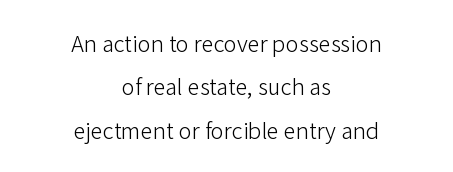
Q: Is the text bold? A: No.
Q: Is the text italic (slanted)? A: No, it is upright.
Q: Is the text underlined? A: No.
Q: How is the paragraph aligned? A: Centered.
Q: Is the spacing between letters normal or unusually wide? A: Normal.
Q: Is the spacing between lines tight, normal or loose? A: Loose.
